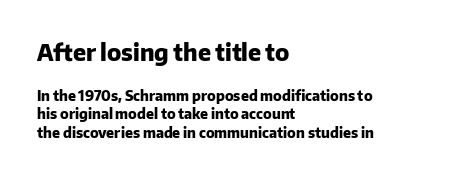
The passage shown has conventional tracking throughout. Quick note: underline off. You get the large type first, then a drop to smaller type. Leading: standard.
